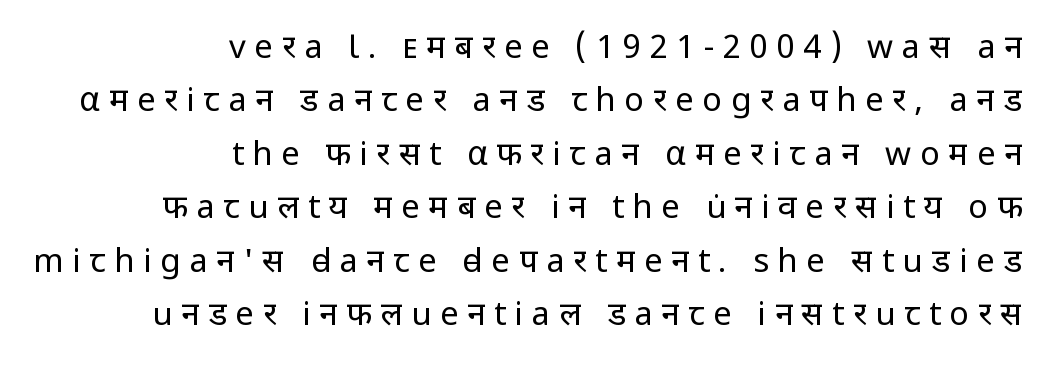
The image shows 33 px regular-weight sans-serif type, upright; set right-aligned, normal line spacing (1.62x), unusually wide letter spacing (+0.26 em), not underlined; low stroke contrast and a medium x-height.
